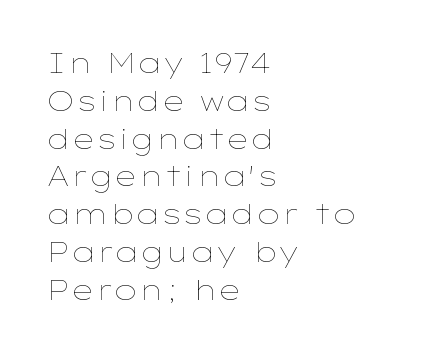
Short note: letters normally spaced. These lines are set flush left with a ragged right edge. The passage shown is not bold in any degree. Rows of type keep a routine distance in the vertical direction. This is the regular roman posture of the typeface.
